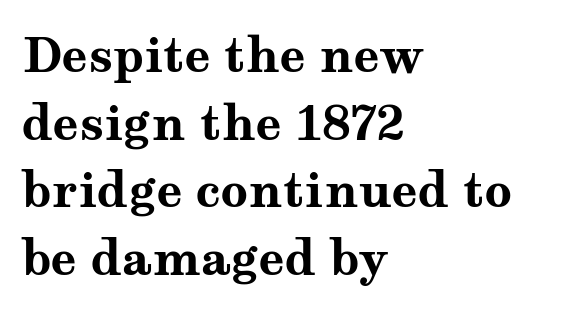
{"serif": "yes", "italic": "no", "bold": "yes", "weight": "bold", "width": "wide", "stroke_contrast": "medium", "x_height": "medium", "monospaced": "no", "underline": "no", "align": "left", "line_spacing": "normal", "line_spacing_ratio": 1.41, "letter_spacing": "normal", "letter_spacing_em": 0.0, "glyph_px": 48}
